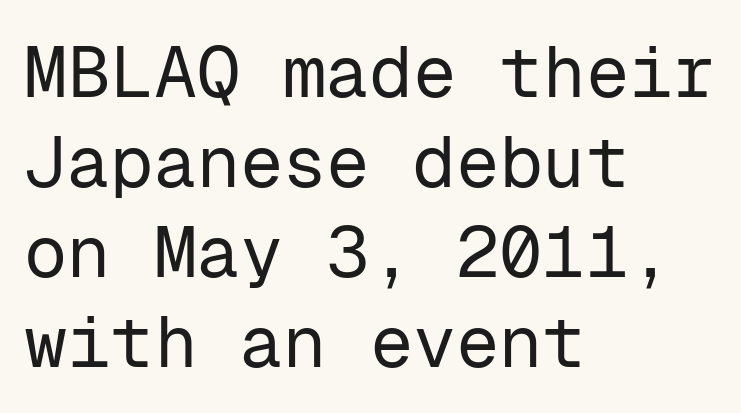
The image shows 72 px regular-weight sans-serif type, upright, monospaced; set left-aligned, normal line spacing (1.25x), normal letter spacing, not underlined; low stroke contrast and a medium x-height.
